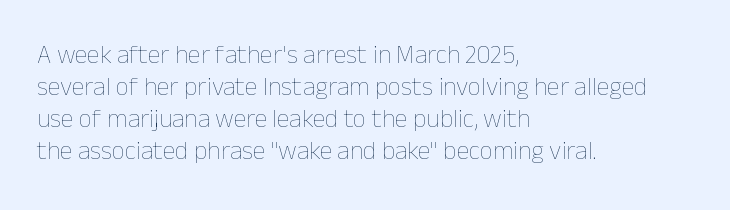
{"italic": "no", "bold": "no", "underline": "no", "align": "left", "line_spacing_ratio": 1.23, "letter_spacing": "normal", "letter_spacing_em": 0.0, "glyph_px": 26}
